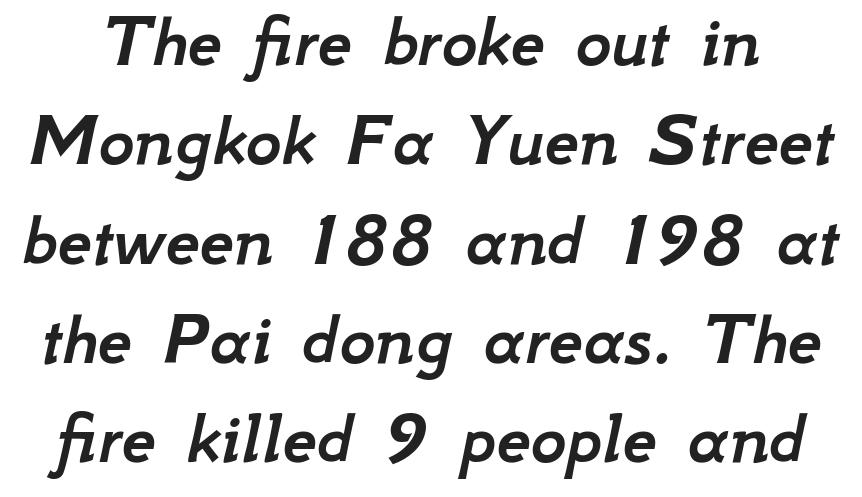
{"italic": "yes", "lean": "right", "slant_degrees": 12, "width": "normal", "stroke_contrast": "low", "x_height": "small", "monospaced": "no", "underline": "no", "line_spacing": "normal", "line_spacing_ratio": 1.29, "letter_spacing": "normal", "letter_spacing_em": 0.0, "glyph_px": 77}
